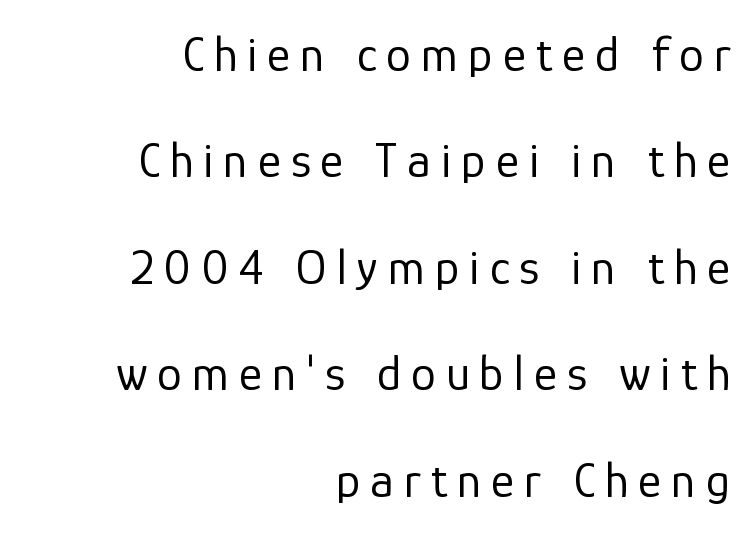
The image shows 50 px regular-weight sans-serif type, upright; set right-aligned, loose line spacing (2.13x), unusually wide letter spacing (+0.2 em), not underlined; low stroke contrast and a medium x-height.
